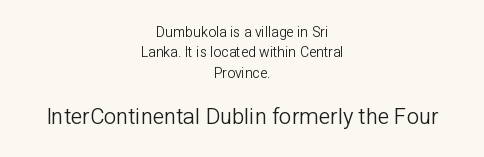
The image shows 22 px text type, upright; set centered, normal line spacing (1.45x), normal letter spacing, not underlined; the second (bottom) block is 1.57x larger.
